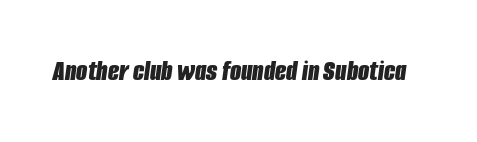
Q: Is the text bold? A: Yes.
Q: Is the text italic (slanted)? A: Yes, it leans right by about 8 degrees.
Q: Is the text underlined? A: No.
Q: Is the spacing between letters normal or unusually wide? A: Normal.
Q: Width (condensed, normal, or wide)? A: Condensed.
Q: Stroke contrast? A: Low.
Q: x-height? A: Large.
Q: Monospaced? A: No.
